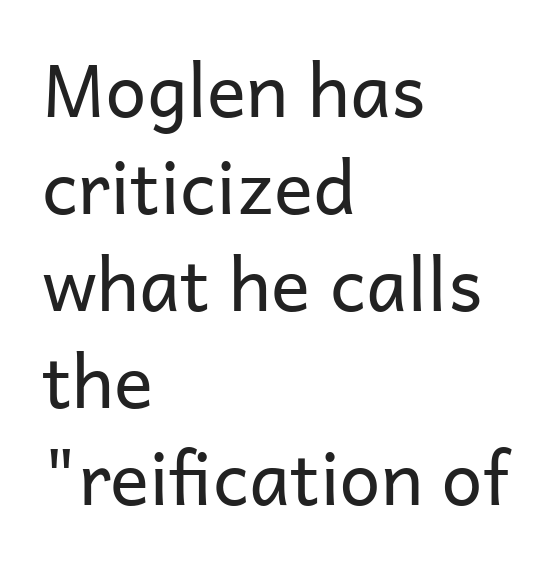
{"serif": "no", "italic": "no", "bold": "no", "weight": "regular", "width": "normal", "stroke_contrast": "low", "x_height": "medium", "monospaced": "no", "underline": "no", "align": "left", "line_spacing": "normal", "line_spacing_ratio": 1.33, "letter_spacing": "normal", "letter_spacing_em": 0.0, "glyph_px": 73}
